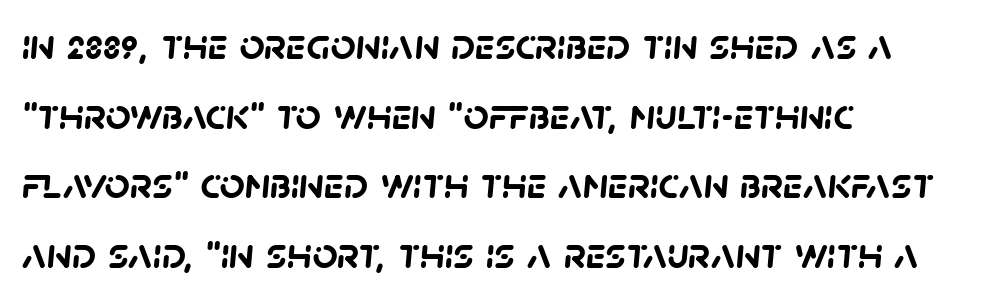
Q: Is the text bold? A: Yes.
Q: Is the typeface a serif or a sans-serif typeface? A: Sans-serif.
Q: Is the text underlined? A: No.
Q: How is the paragraph aligned? A: Left-aligned.
Q: Is the spacing between letters normal or unusually wide? A: Normal.
Q: Is the spacing between lines tight, normal or loose? A: Normal.
Q: Width (condensed, normal, or wide)? A: Normal.
Q: Stroke contrast? A: Low.
Q: x-height? A: Large.
Q: Monospaced? A: No.
